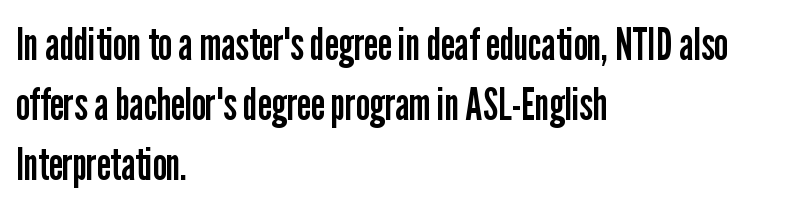
This sample has the flowing, uneven cadence of proportional lettering. The lines in this sample share a left origin and differ only in where they stop. Vertical spacing — default. Caption: standard tracking, unaltered. Note: no serifs on the glyphs. The weight would be labelled regular, book, light, or lighter still.
